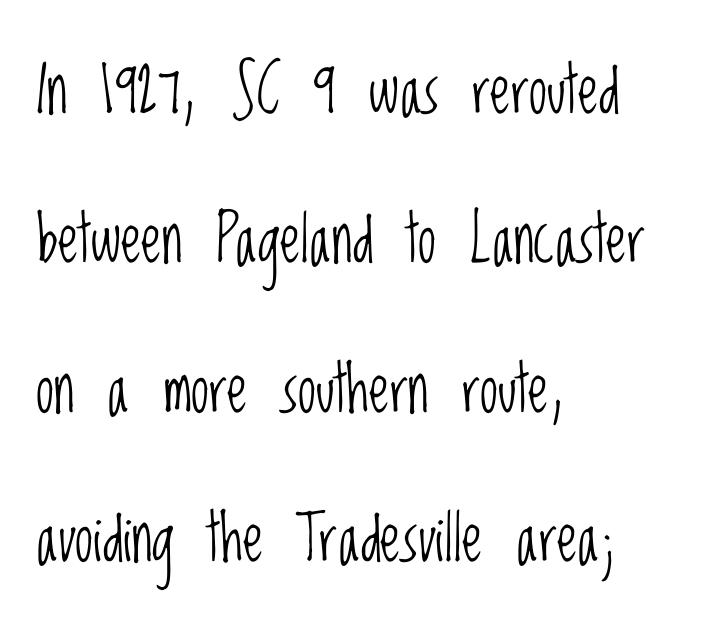
On a weight scale, this lands at 450 or below. Widely set lines give the paragraph a tall, airy silhouette. The type sits square on the baseline with zero lean. Tracking here is standard; glyphs follow each other at the usual distance. One-word summary of the alignment: left. Descenders hang freely into open space.
